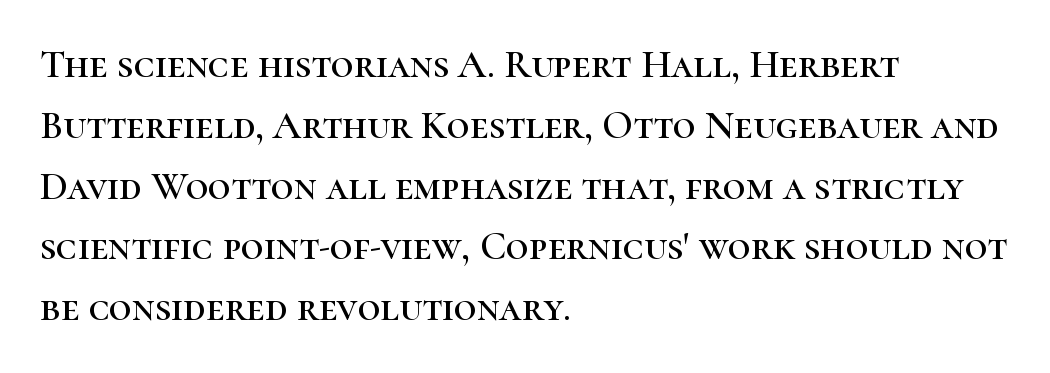
{"serif": "yes", "italic": "no", "width": "normal", "stroke_contrast": "high", "x_height": "medium", "monospaced": "no", "underline": "no", "align": "left", "line_spacing": "normal", "line_spacing_ratio": 1.52, "letter_spacing": "normal", "letter_spacing_em": 0.0, "glyph_px": 40}
